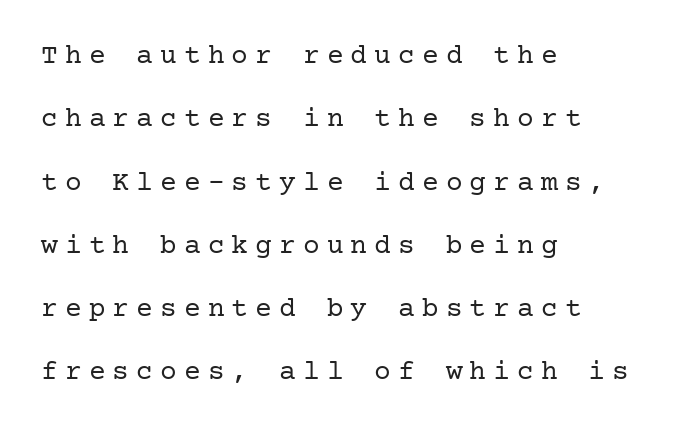
{"serif": "yes", "italic": "no", "bold": "no", "weight": "regular", "width": "normal", "stroke_contrast": "low", "x_height": "medium", "underline": "no", "align": "left", "line_spacing": "loose", "line_spacing_ratio": 2.26, "letter_spacing": "wide", "letter_spacing_em": 0.25, "glyph_px": 28}
